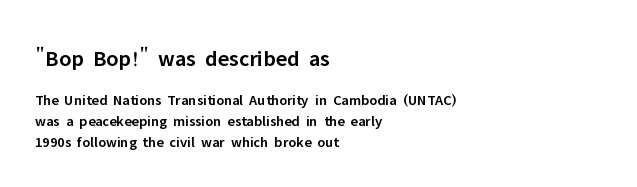
The horizontal fit of the characters is conventional and even. Heft: intermediate — a semibold. Typeset ragged right — the left edge is the straight one. How would I describe the line gaps? Plain and ordinary. The letters in the upper block stand taller than those in the block below. Vertical strokes here are truly vertical.
